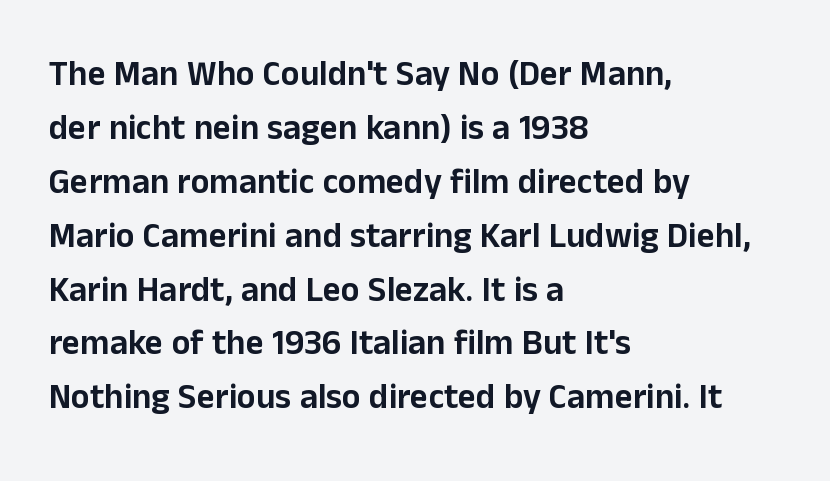
Compared with typical paragraphs, the rows here are spaced about the same. Beneath every word, the page is bare. I'd call this a sans setting — the letters go barefoot. In terms of posture, this sample is upright. Varying glyph widths throughout — classic text-font behaviour.
